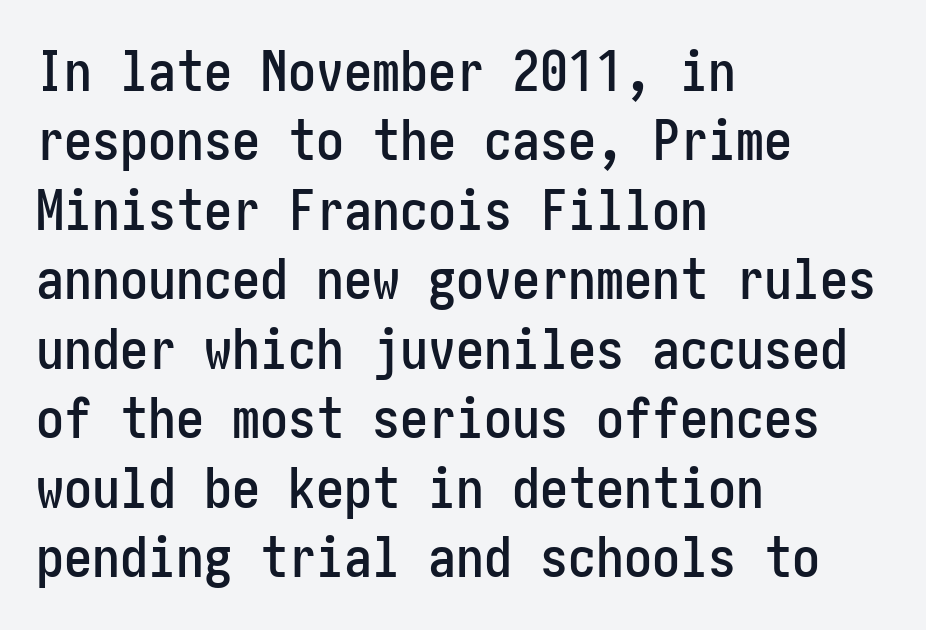
Q: Is the text italic (slanted)? A: No, it is upright.
Q: Is the typeface a serif or a sans-serif typeface? A: Sans-serif.
Q: Is the text underlined? A: No.
Q: How is the paragraph aligned? A: Left-aligned.
Q: Is the spacing between letters normal or unusually wide? A: Normal.
Q: Width (condensed, normal, or wide)? A: Condensed.
Q: Stroke contrast? A: Low.
Q: x-height? A: Medium.
